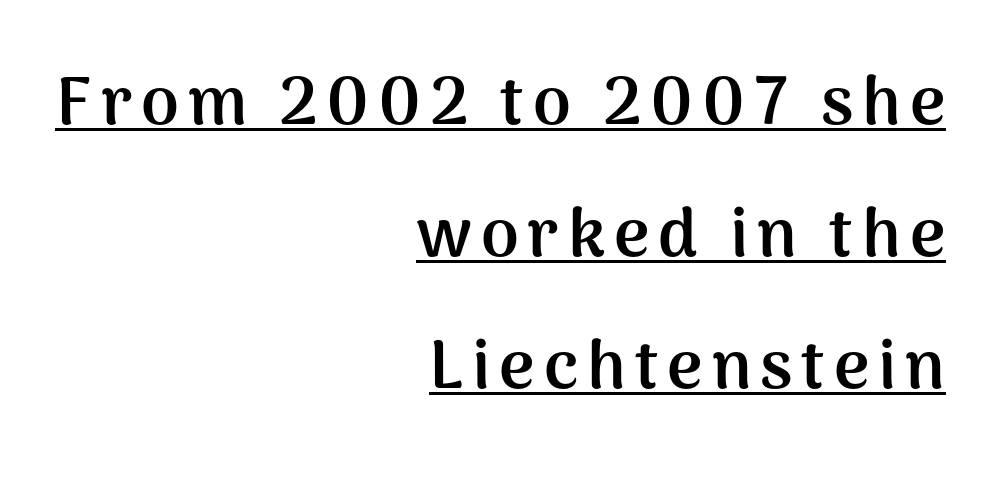
Q: Is the text bold? A: Yes.
Q: Is the text italic (slanted)? A: No, it is upright.
Q: Is the typeface a serif or a sans-serif typeface? A: Sans-serif.
Q: Is the text underlined? A: Yes.
Q: How is the paragraph aligned? A: Right-aligned.
Q: Is the spacing between lines tight, normal or loose? A: Loose.
Q: Width (condensed, normal, or wide)? A: Normal.
Q: Stroke contrast? A: Medium.
Q: x-height? A: Medium.
Q: Monospaced? A: No.
